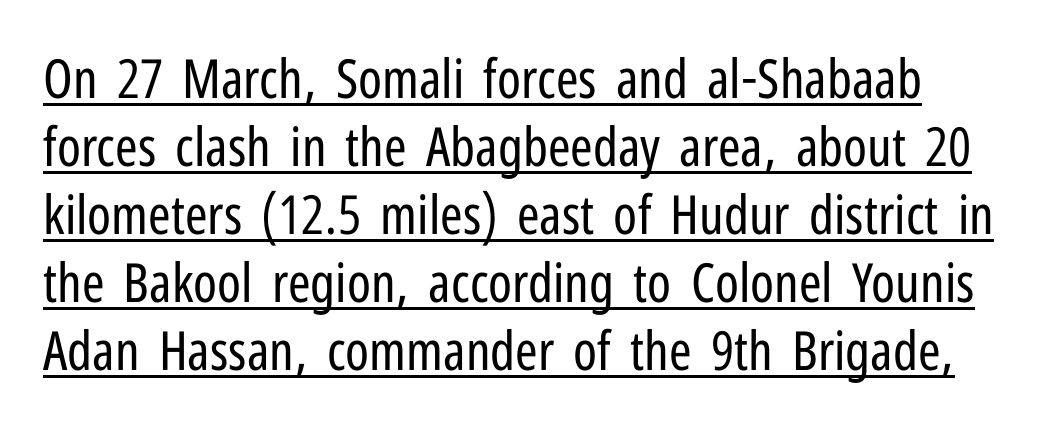
{"serif": "no", "italic": "no", "bold": "no", "weight": "regular", "width": "condensed", "stroke_contrast": "low", "x_height": "medium", "monospaced": "no", "underline": "yes", "line_spacing": "normal", "line_spacing_ratio": 1.26, "letter_spacing": "normal", "letter_spacing_em": 0.0, "glyph_px": 54}
